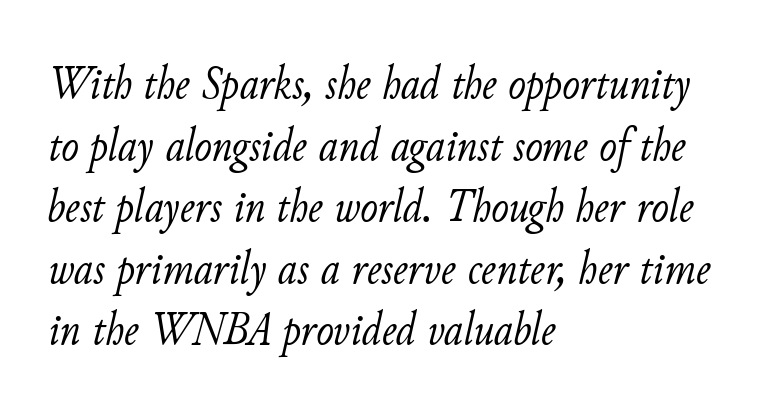
{"italic": "yes", "lean": "right", "slant_degrees": 11, "bold": "no", "weight": "light", "width": "normal", "stroke_contrast": "low", "x_height": "small", "monospaced": "no", "underline": "no", "align": "left", "line_spacing": "normal", "line_spacing_ratio": 1.31, "letter_spacing": "normal", "letter_spacing_em": 0.0, "glyph_px": 47}
